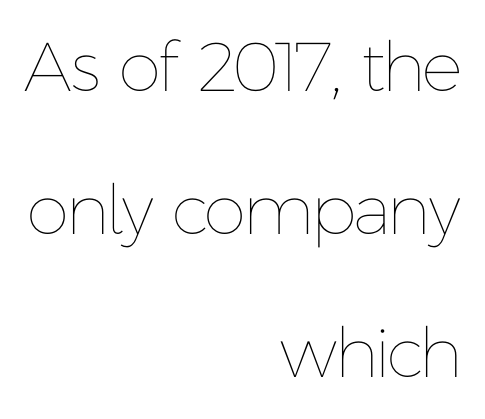
The image shows 69 px thin type, upright; set right-aligned, loose line spacing (2.07x), normal letter spacing, not underlined; low stroke contrast and a medium x-height.
